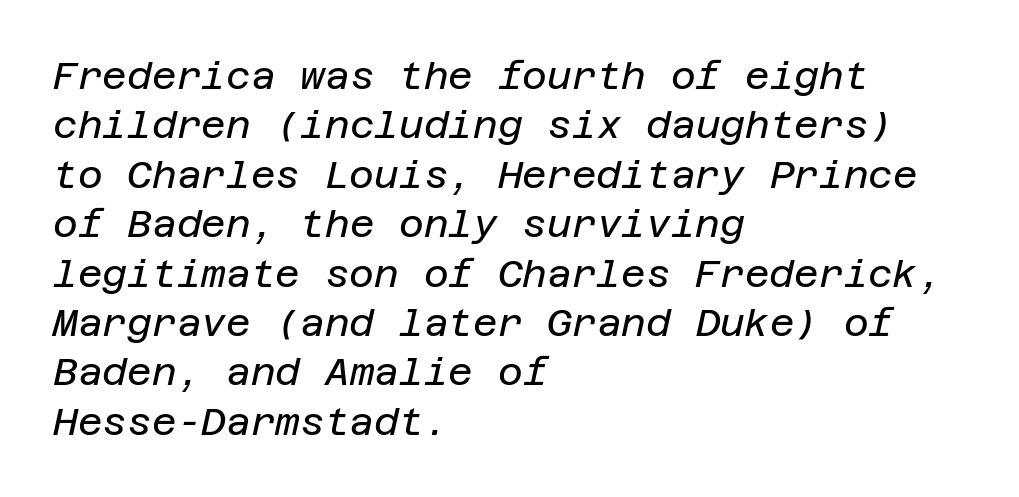
Q: Is the text bold? A: No.
Q: Is the text italic (slanted)? A: Yes, it leans right by about 12 degrees.
Q: Is the text underlined? A: No.
Q: How is the paragraph aligned? A: Left-aligned.
Q: Is the spacing between letters normal or unusually wide? A: Normal.
Q: Is the spacing between lines tight, normal or loose? A: Normal.
Q: Width (condensed, normal, or wide)? A: Normal.
Q: Stroke contrast? A: Low.
Q: x-height? A: Large.
